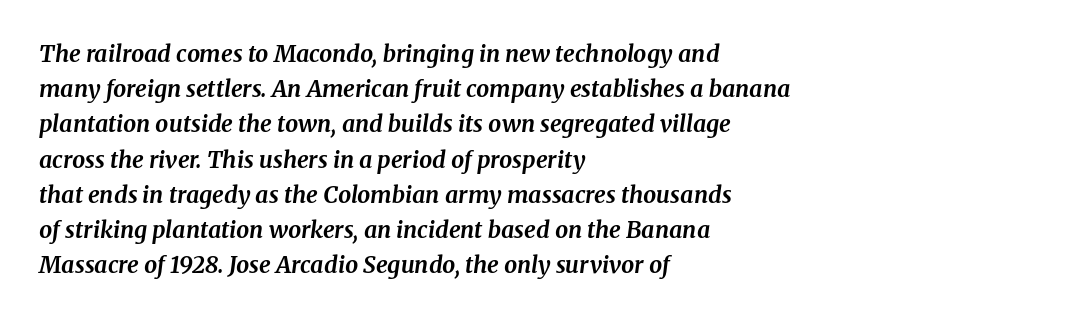
Q: Is the text bold? A: Yes.
Q: Is the text italic (slanted)? A: Yes, it leans right by about 8 degrees.
Q: Is the text underlined? A: No.
Q: How is the paragraph aligned? A: Left-aligned.
Q: Is the spacing between letters normal or unusually wide? A: Normal.
Q: Is the spacing between lines tight, normal or loose? A: Normal.
